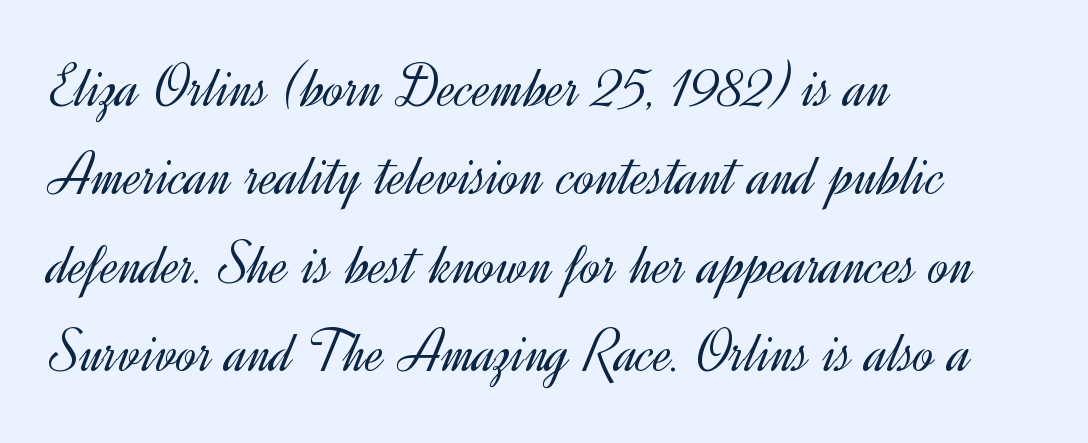
Q: Is the text bold? A: No.
Q: Is the text italic (slanted)? A: Yes.
Q: Is the typeface a serif or a sans-serif typeface? A: Sans-serif.
Q: Is the text underlined? A: No.
Q: How is the paragraph aligned? A: Left-aligned.
Q: Is the spacing between letters normal or unusually wide? A: Normal.
Q: Is the spacing between lines tight, normal or loose? A: Normal.
Q: Width (condensed, normal, or wide)? A: Normal.
Q: x-height? A: Small.
Q: Monospaced? A: No.
